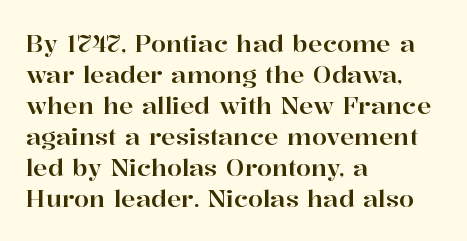
Q: Is the text italic (slanted)? A: No, it is upright.
Q: Is the text underlined? A: No.
Q: How is the paragraph aligned? A: Left-aligned.
Q: Is the spacing between letters normal or unusually wide? A: Normal.
Q: Is the spacing between lines tight, normal or loose? A: Normal.
